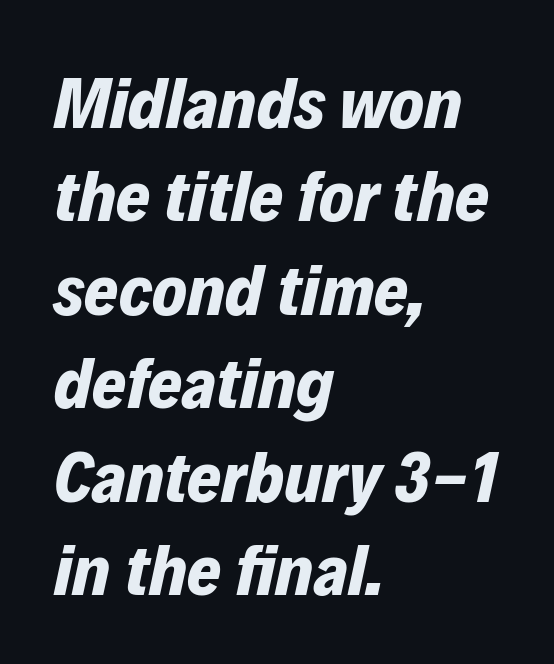
{"italic": "yes", "lean": "right", "slant_degrees": 12, "bold": "yes", "weight": "bold", "width": "normal", "stroke_contrast": "low", "x_height": "medium", "monospaced": "no", "underline": "no", "align": "left", "line_spacing": "normal", "line_spacing_ratio": 1.28, "letter_spacing": "normal", "letter_spacing_em": 0.0, "glyph_px": 73}
